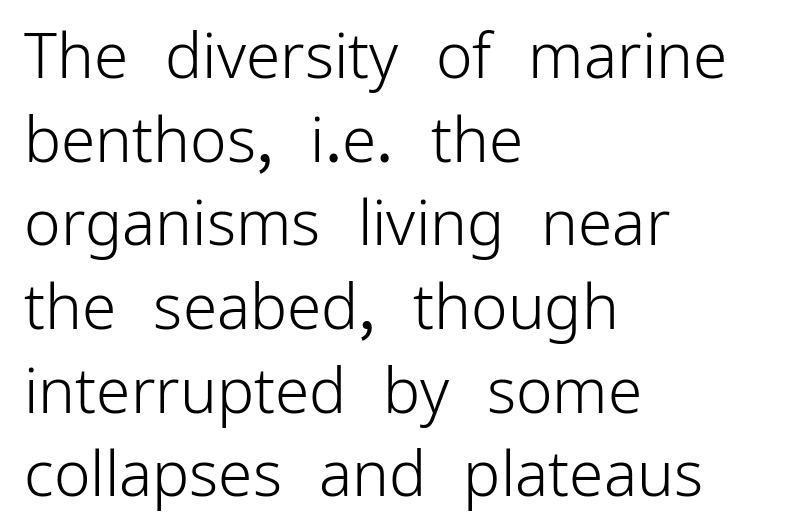
Each row of text sits above clean, open space. Glyph-to-glyph distance matches everyday printed text. The passage shown is typed in a proportional face where columns would drift. Characters remain perfectly vertical along every line.
